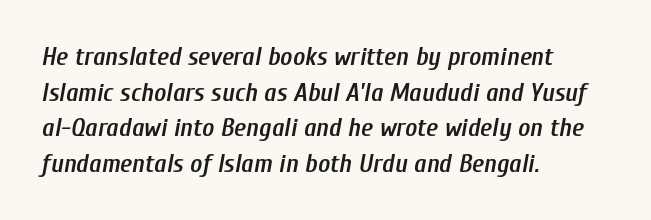
Emphasis-style slanted type is in use. Students, note that the glyphs here touch the page at normal intervals. Layout note: lines flush left. Clear beneath every line of the passage. Set as a demibold, roughly 600 on the weight scale.
